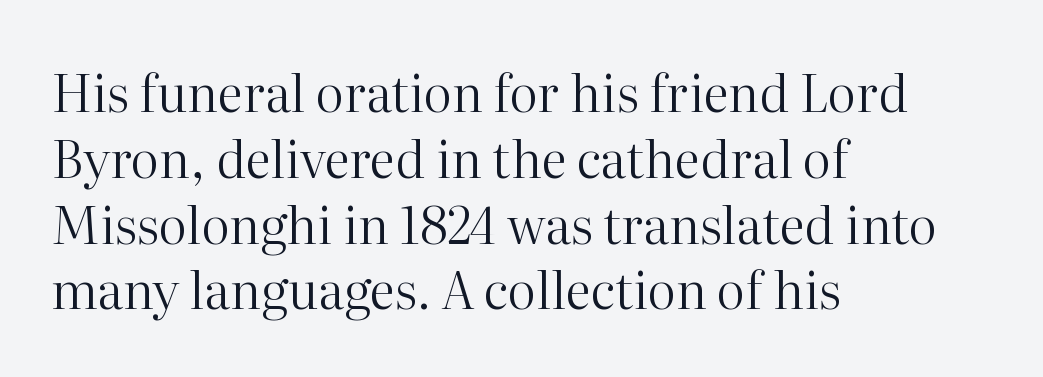
Q: Is the text bold? A: No.
Q: Is the text italic (slanted)? A: No, it is upright.
Q: Is the typeface a serif or a sans-serif typeface? A: Serif.
Q: Is the text underlined? A: No.
Q: How is the paragraph aligned? A: Left-aligned.
Q: Is the spacing between letters normal or unusually wide? A: Normal.
Q: Is the spacing between lines tight, normal or loose? A: Normal.
Q: Width (condensed, normal, or wide)? A: Normal.
Q: Stroke contrast? A: High.
Q: x-height? A: Medium.
Q: Monospaced? A: No.
